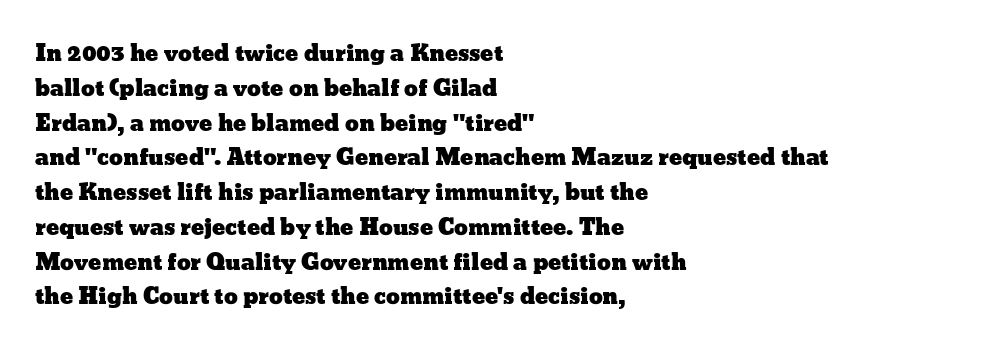
Q: Is the text italic (slanted)? A: No, it is upright.
Q: Is the text underlined? A: No.
Q: How is the paragraph aligned? A: Left-aligned.
Q: Is the spacing between letters normal or unusually wide? A: Normal.
Q: Is the spacing between lines tight, normal or loose? A: Normal.
